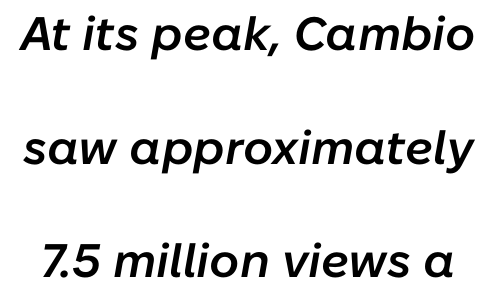
{"italic": "yes", "lean": "right", "slant_degrees": 10, "bold": "semi", "weight": "semibold", "width": "normal", "stroke_contrast": "low", "x_height": "medium", "monospaced": "no", "underline": "no", "line_spacing": "loose", "line_spacing_ratio": 2.42, "letter_spacing": "normal", "letter_spacing_em": 0.0, "glyph_px": 47}
